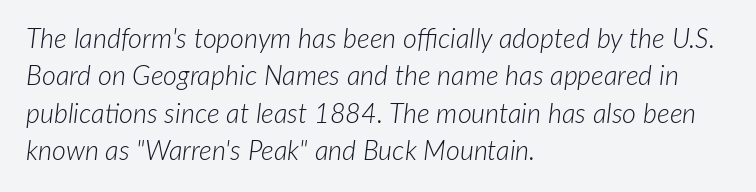
Q: Is the text bold? A: No.
Q: Is the text italic (slanted)? A: Yes, it leans right by about 7 degrees.
Q: Is the text underlined? A: No.
Q: How is the paragraph aligned? A: Left-aligned.
Q: Is the spacing between letters normal or unusually wide? A: Normal.
Q: Is the spacing between lines tight, normal or loose? A: Normal.
